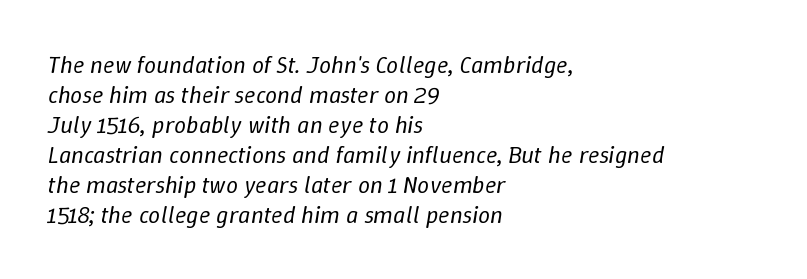
The image shows 24 px text type, italic (leaning right); set left-aligned, normal line spacing (1.25x), normal letter spacing, not underlined.
